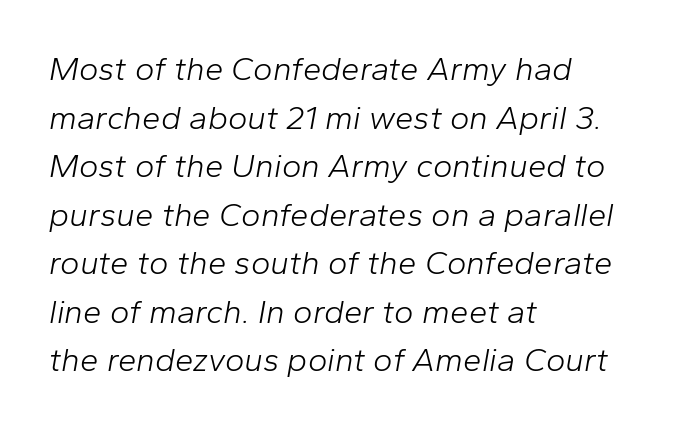
Q: Is the text bold? A: No.
Q: Is the text italic (slanted)? A: Yes, it leans right by about 10 degrees.
Q: Is the text underlined? A: No.
Q: How is the paragraph aligned? A: Left-aligned.
Q: Is the spacing between letters normal or unusually wide? A: Normal.
Q: Is the spacing between lines tight, normal or loose? A: Normal.
Q: Width (condensed, normal, or wide)? A: Normal.
Q: Stroke contrast? A: Low.
Q: x-height? A: Medium.
Q: Monospaced? A: No.
